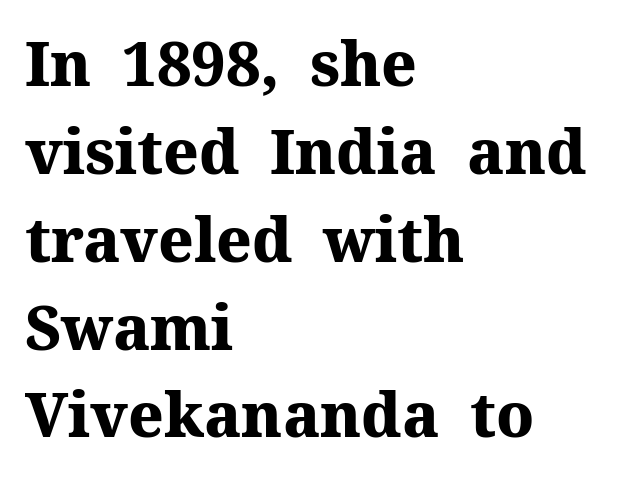
The image shows 61 px heavy serif type, upright; set left-aligned, normal line spacing (1.44x), normal letter spacing, not underlined; medium stroke contrast and a medium x-height.
